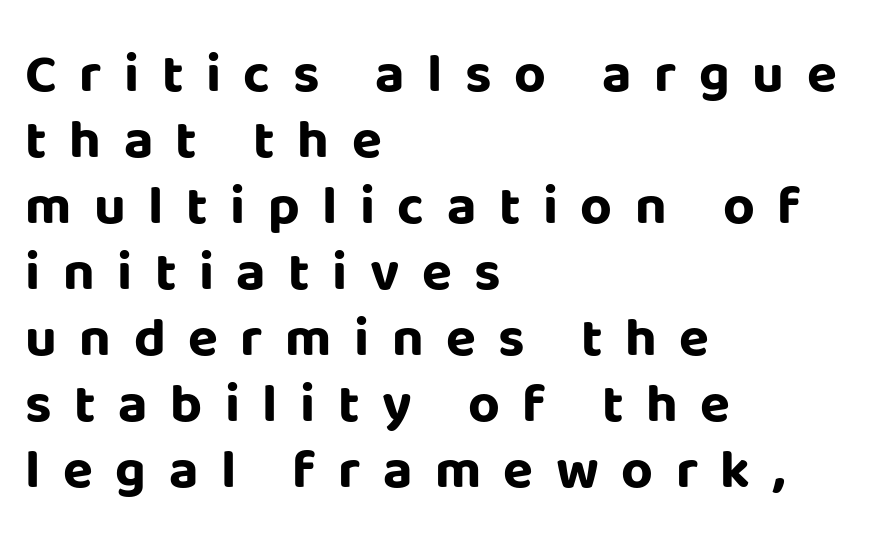
{"serif": "no", "italic": "no", "bold": "yes", "weight": "bold", "width": "normal", "stroke_contrast": "low", "x_height": "large", "monospaced": "no", "underline": "no", "align": "left", "line_spacing_ratio": 1.2, "letter_spacing": "wide", "letter_spacing_em": 0.41, "glyph_px": 55}
